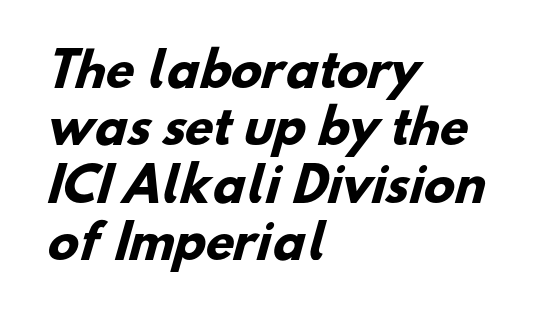
The image shows 46 px heavy sans-serif type; set left-aligned, normal line spacing (1.25x), normal letter spacing, not underlined; low stroke contrast and a small x-height.
